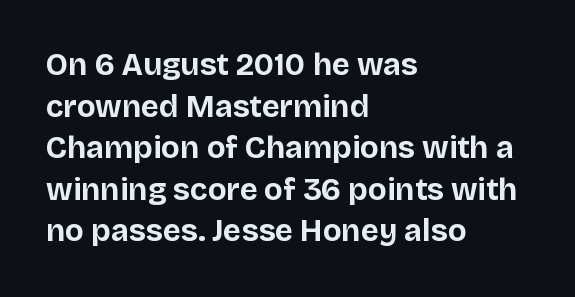
{"serif": "no", "italic": "no", "bold": "yes", "weight": "bold", "width": "normal", "stroke_contrast": "low", "x_height": "large", "monospaced": "no", "underline": "no", "align": "left", "line_spacing": "normal", "line_spacing_ratio": 1.34, "letter_spacing": "normal", "letter_spacing_em": 0.0, "glyph_px": 31}
